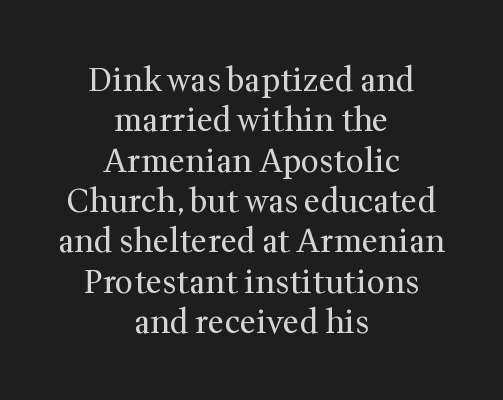
The image shows 32 px regular-weight serif type, upright; set centered, normal line spacing (1.26x), normal letter spacing, not underlined; medium stroke contrast and a medium x-height.
